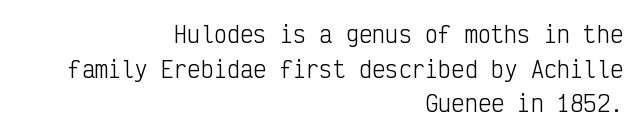
{"italic": "no", "bold": "no", "underline": "no", "align": "right", "line_spacing": "normal", "line_spacing_ratio": 1.57, "letter_spacing": "normal", "letter_spacing_em": 0.0, "glyph_px": 22}
